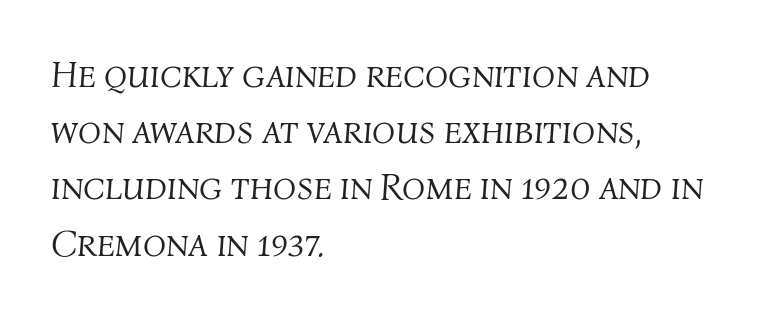
The image shows 38 px light type, italic (leaning right); set left-aligned, normal line spacing (1.48x), normal letter spacing, not underlined; medium stroke contrast and a medium x-height.
